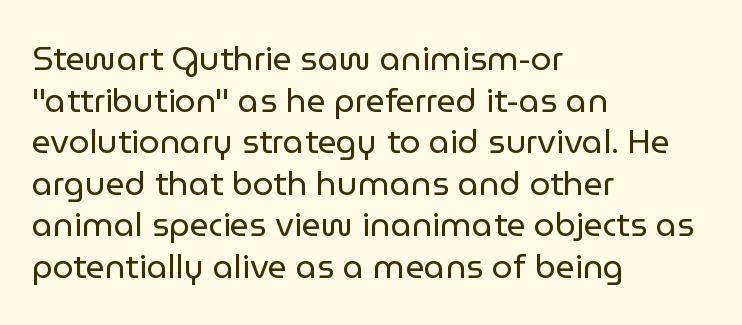
The image shows 33 px regular-weight sans-serif type, upright; set left-aligned, normal line spacing (1.26x), normal letter spacing, not underlined; low stroke contrast and a medium x-height.
